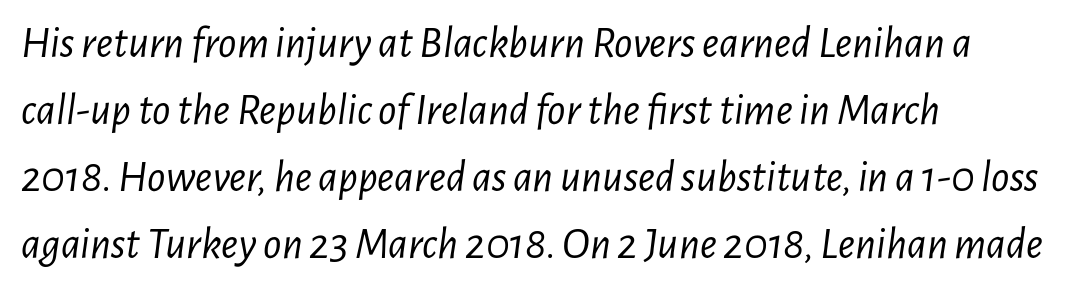
Would a proofreader flag this as italicized? Yes. Is this a fixed-width face? No — the glyphs have proportional, varying widths. Tracking here is standard; glyphs follow each other at the usual distance. Only glyphs here, with clear space below each row.
